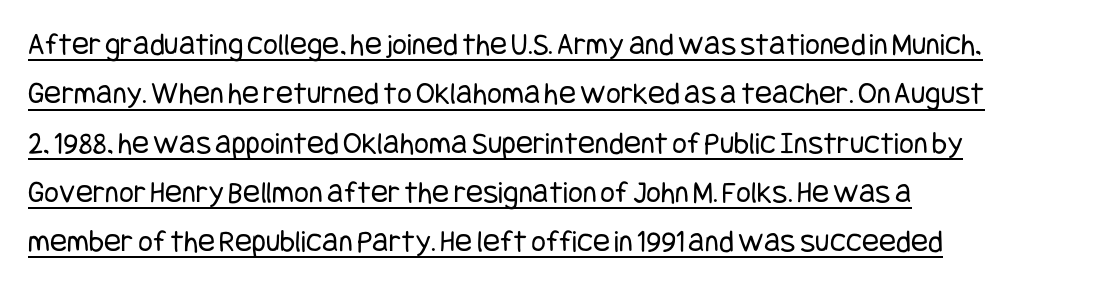
The line-height multiplier appears to be the usual default. Posture: vertical. The lines in this sample share a left origin and differ only in where they stop. Letterform terminals end flat and unadorned throughout the passage. Observe the ordinary spacing: letters are neighbours, not strangers. Somebody hit Ctrl+U on this one — the words are underlined.
